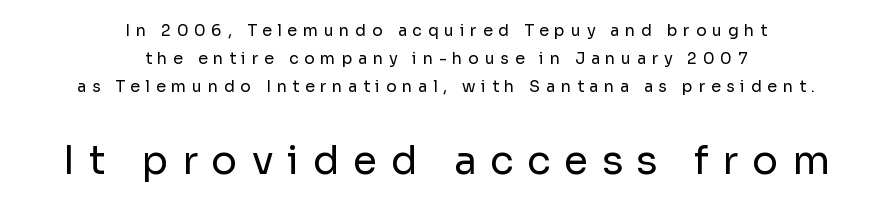
{"serif": "no", "italic": "no", "bold": "no", "weight": "regular", "width": "normal", "stroke_contrast": "low", "x_height": "medium", "monospaced": "no", "underline": "no", "align": "center", "line_spacing_ratio": 1.76, "letter_spacing": "wide", "letter_spacing_em": 0.35, "larger_block": "second", "size_ratio": 2.44, "glyph_px": 39}
